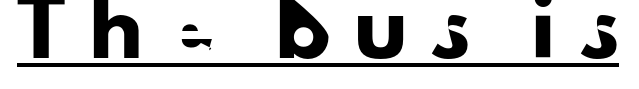
Typographically, this falls in the sans-serif category. Is the letter spacing exaggerated? Yes — the characters are pushed far apart. The rendering uses natural spacing where letterforms have individual widths. The lettering holds an erect, upright posture throughout. Glance below the letters and you will spot a drawn line.
